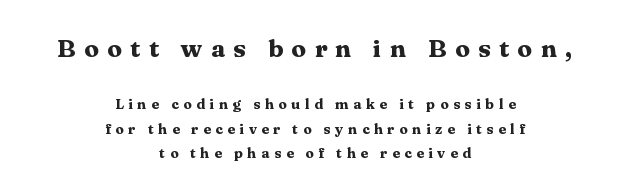
{"italic": "no", "bold": "yes", "underline": "no", "align": "center", "line_spacing_ratio": 1.74, "letter_spacing": "wide", "letter_spacing_em": 0.33, "larger_block": "first", "size_ratio": 1.79, "glyph_px": 25}
